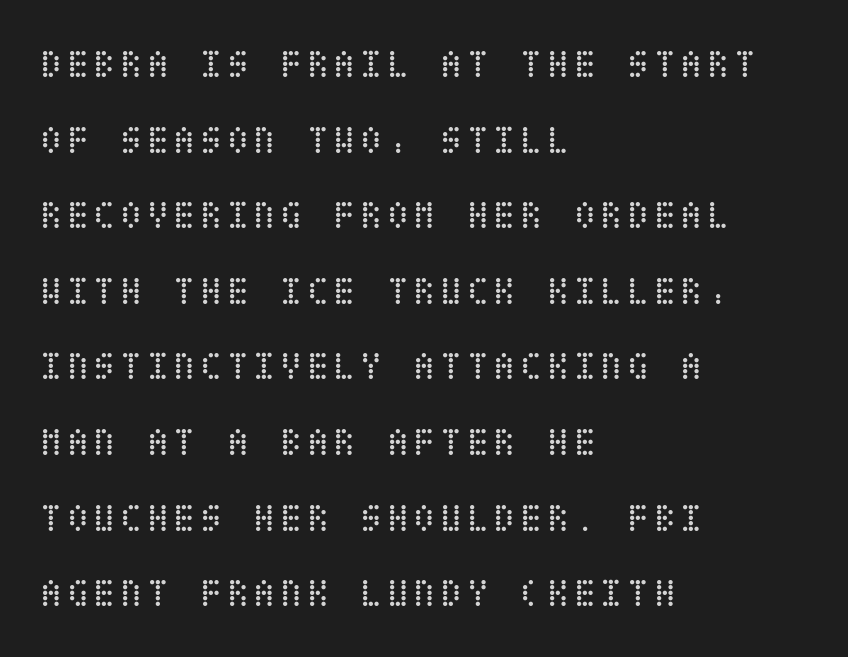
Q: Is the text bold? A: No.
Q: Is the text italic (slanted)? A: No, it is upright.
Q: Is the text underlined? A: No.
Q: How is the paragraph aligned? A: Left-aligned.
Q: Width (condensed, normal, or wide)? A: Condensed.
Q: Stroke contrast? A: Low.
Q: x-height? A: Large.
